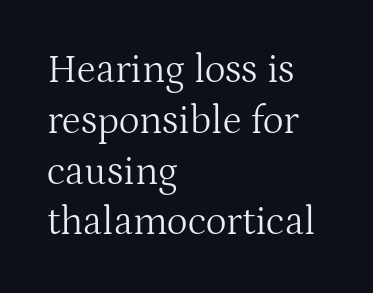
The image shows 40 px light serif type, upright; set left-aligned, normal line spacing (1.27x), normal letter spacing, not underlined; medium stroke contrast and a medium x-height.
